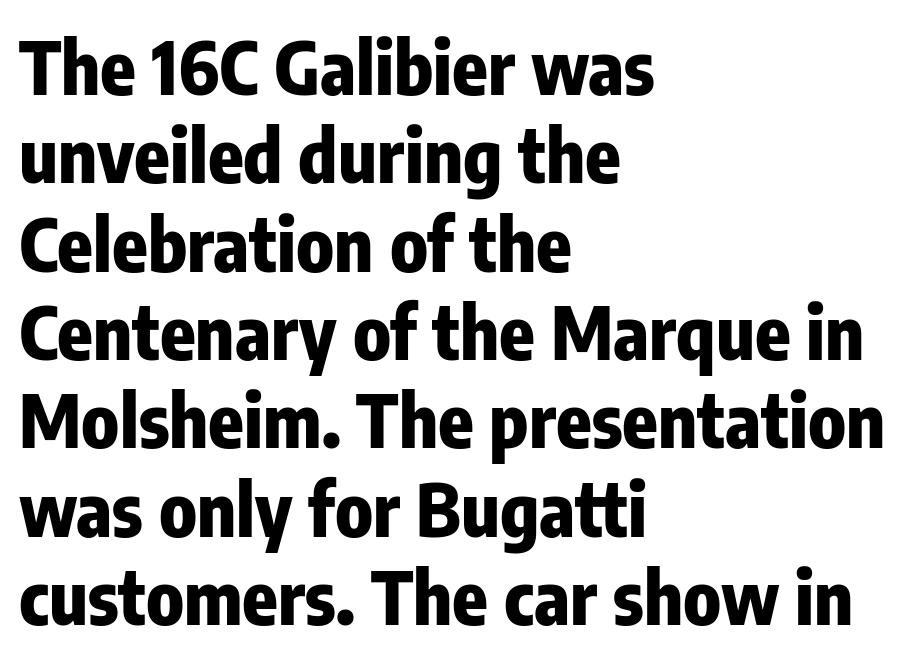
{"serif": "no", "italic": "no", "bold": "yes", "weight": "heavy", "width": "condensed", "stroke_contrast": "low", "x_height": "medium", "monospaced": "no", "underline": "no", "align": "left", "line_spacing_ratio": 1.21, "letter_spacing": "normal", "letter_spacing_em": 0.0, "glyph_px": 73}
